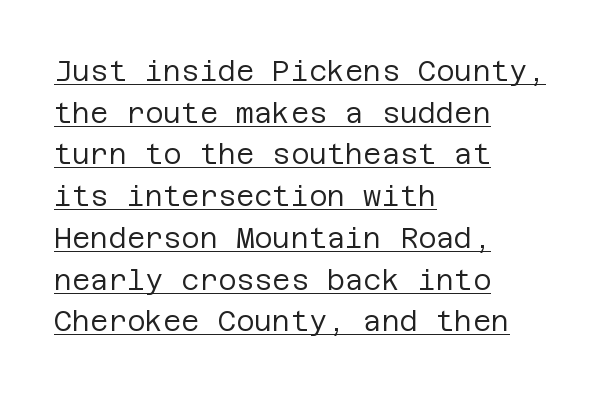
The image shows 28 px regular-weight sans-serif type, upright; set left-aligned, normal line spacing (1.49x), normal letter spacing, underlined; low stroke contrast and a large x-height.
